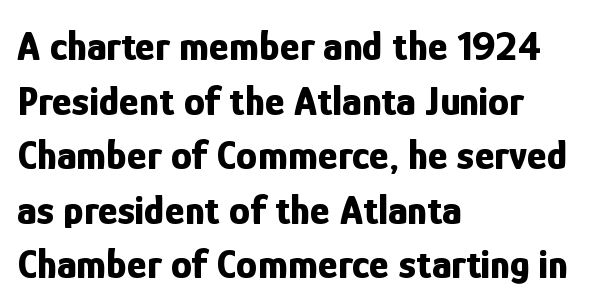
The image shows 42 px bold, condensed sans-serif type, upright; set left-aligned, normal line spacing (1.3x), normal letter spacing, not underlined; low stroke contrast and a medium x-height.
